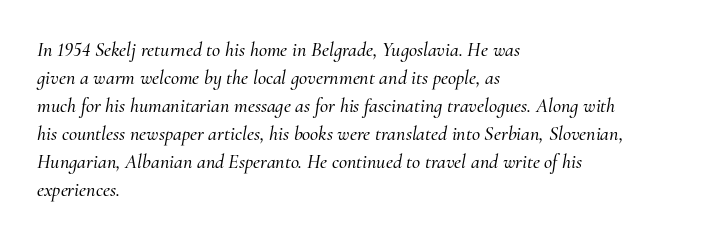
Q: Is the text italic (slanted)? A: Yes, it leans right by about 10 degrees.
Q: Is the text underlined? A: No.
Q: How is the paragraph aligned? A: Left-aligned.
Q: Is the spacing between letters normal or unusually wide? A: Normal.
Q: Is the spacing between lines tight, normal or loose? A: Normal.
